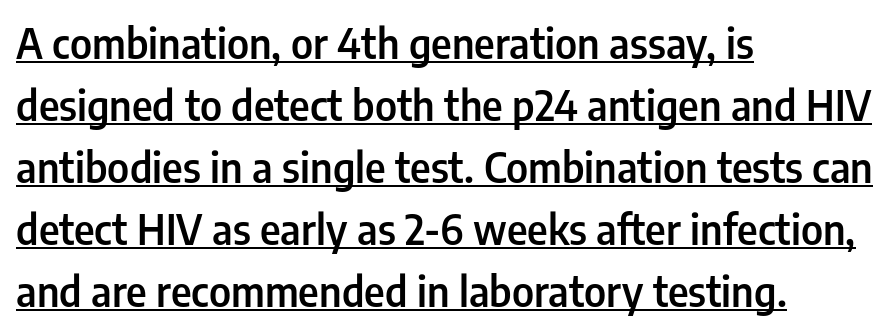
{"serif": "no", "italic": "no", "bold": "semi", "weight": "semibold", "width": "condensed", "stroke_contrast": "low", "x_height": "medium", "monospaced": "no", "underline": "yes", "align": "left", "line_spacing": "normal", "line_spacing_ratio": 1.51, "letter_spacing": "normal", "letter_spacing_em": 0.0, "glyph_px": 41}
